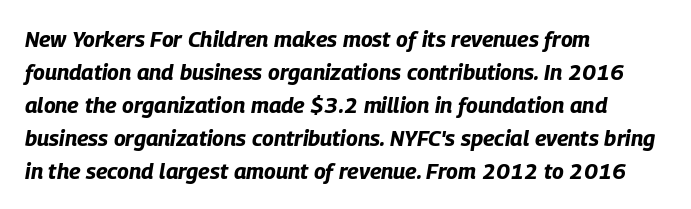
Q: Is the text bold? A: Yes.
Q: Is the text italic (slanted)? A: Yes, it leans right by about 9 degrees.
Q: Is the text underlined? A: No.
Q: How is the paragraph aligned? A: Left-aligned.
Q: Is the spacing between letters normal or unusually wide? A: Normal.
Q: Is the spacing between lines tight, normal or loose? A: Normal.
